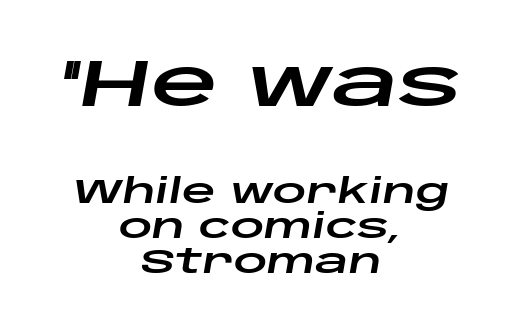
The image shows 66 px wide type, italic (leaning right); set centered, tight line spacing (1.06x), normal letter spacing, not underlined; the first (top) block is 2.0x larger; low stroke contrast and a large x-height.
